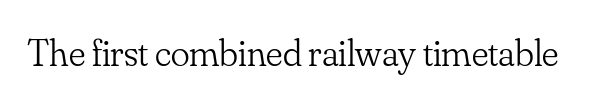
I'd call this a serif setting — the letters wear small feet. It's the straight-up-and-down kind of type. These lines are rendered in a variable-pitch font. Each row of text sits above clean, open space. Between one letter and the next there's only the usual sliver of space.
